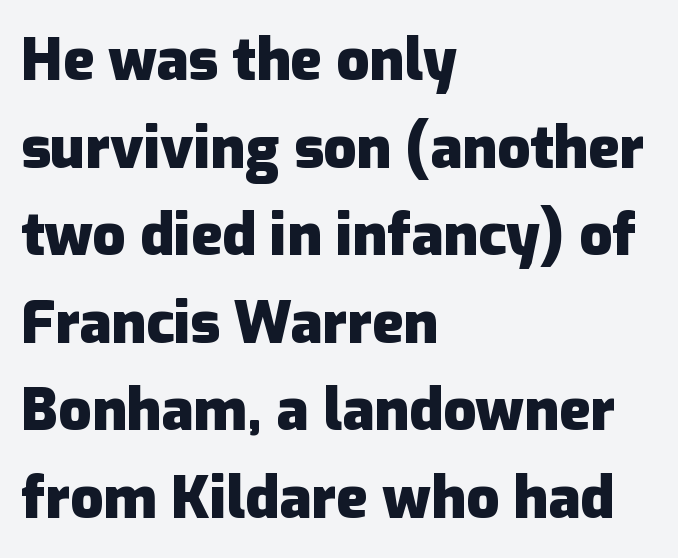
The image shows 58 px heavy sans-serif type, upright; set left-aligned, normal line spacing (1.51x), normal letter spacing, not underlined; low stroke contrast and a medium x-height.
